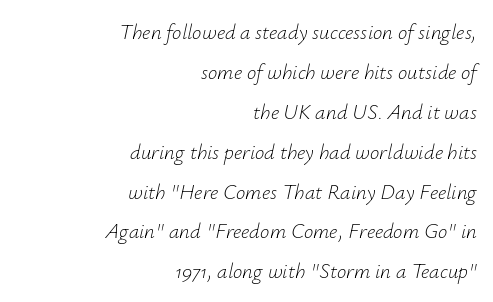
{"italic": "yes", "lean": "right", "slant_degrees": 12, "bold": "no", "underline": "no", "align": "right", "line_spacing": "loose", "line_spacing_ratio": 1.9, "letter_spacing": "normal", "letter_spacing_em": 0.0, "glyph_px": 21}
